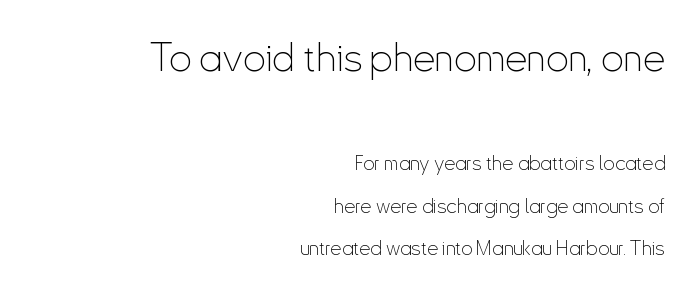
Q: Is the text bold? A: No.
Q: Is the text italic (slanted)? A: No, it is upright.
Q: Is the typeface a serif or a sans-serif typeface? A: Sans-serif.
Q: Is the text underlined? A: No.
Q: How is the paragraph aligned? A: Right-aligned.
Q: Is the spacing between letters normal or unusually wide? A: Normal.
Q: Is the spacing between lines tight, normal or loose? A: Loose.
Q: Which block of text is set in a larger size, the first (top) or the second (bottom)? A: The first (top) one.
Q: Width (condensed, normal, or wide)? A: Condensed.
Q: Stroke contrast? A: Low.
Q: x-height? A: Small.
Q: Monospaced? A: No.
